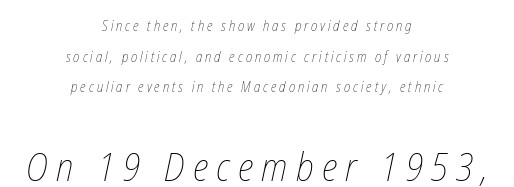
Q: Is the text bold? A: No.
Q: Is the text underlined? A: No.
Q: How is the paragraph aligned? A: Centered.
Q: Is the spacing between letters normal or unusually wide? A: Unusually wide.
Q: Is the spacing between lines tight, normal or loose? A: Loose.
Q: Which block of text is set in a larger size, the first (top) or the second (bottom)? A: The second (bottom) one.
Q: Width (condensed, normal, or wide)? A: Condensed.
Q: Stroke contrast? A: Low.
Q: x-height? A: Medium.
Q: Monospaced? A: No.
